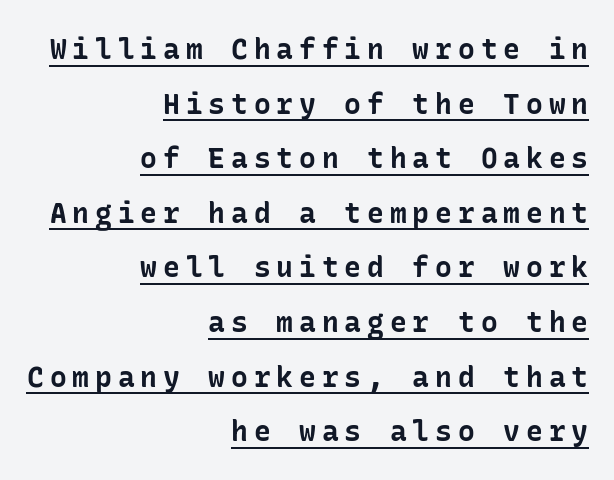
The image shows 28 px bold sans-serif type, upright; set right-aligned, loose line spacing (1.95x), unusually wide letter spacing (+0.21 em), underlined; low stroke contrast and a medium x-height.
